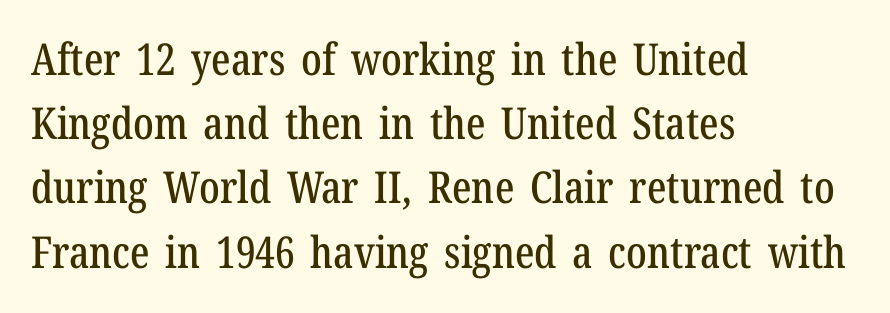
The image shows 44 px condensed serif type, upright; set left-aligned, normal line spacing (1.46x), normal letter spacing, not underlined; low stroke contrast and a medium x-height.
